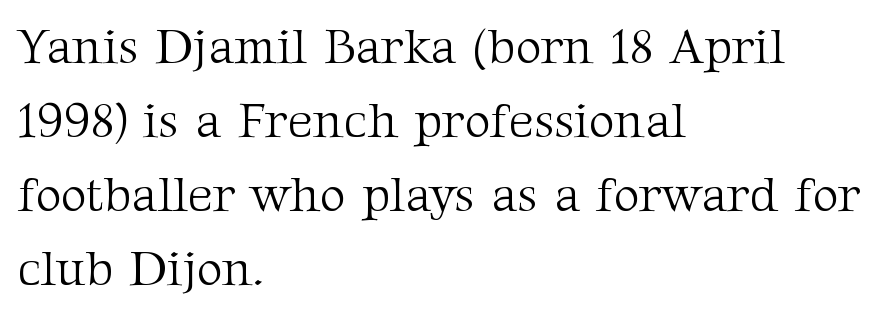
{"serif": "yes", "italic": "no", "bold": "no", "weight": "light", "width": "normal", "stroke_contrast": "medium", "x_height": "medium", "monospaced": "no", "underline": "no", "align": "left", "line_spacing": "normal", "line_spacing_ratio": 1.48, "letter_spacing": "normal", "letter_spacing_em": 0.0, "glyph_px": 50}
